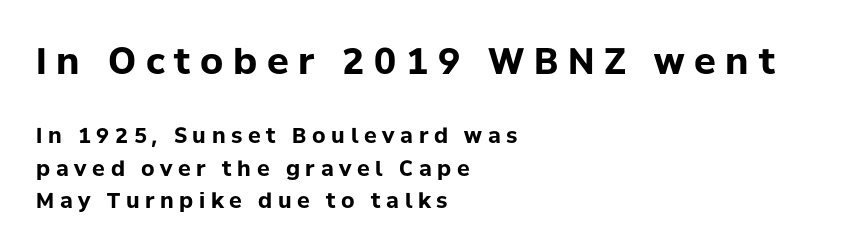
Q: Is the text bold? A: Yes.
Q: Is the text italic (slanted)? A: No, it is upright.
Q: Is the typeface a serif or a sans-serif typeface? A: Sans-serif.
Q: Is the text underlined? A: No.
Q: How is the paragraph aligned? A: Left-aligned.
Q: Is the spacing between letters normal or unusually wide? A: Unusually wide.
Q: Is the spacing between lines tight, normal or loose? A: Normal.
Q: Which block of text is set in a larger size, the first (top) or the second (bottom)? A: The first (top) one.
Q: Width (condensed, normal, or wide)? A: Normal.
Q: Stroke contrast? A: Low.
Q: x-height? A: Medium.
Q: Monospaced? A: No.
